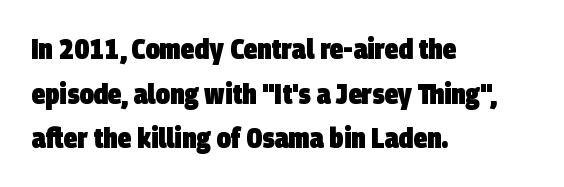
{"serif": "no", "bold": "yes", "weight": "heavy", "width": "condensed", "stroke_contrast": "low", "x_height": "large", "monospaced": "no", "underline": "no", "align": "left", "line_spacing": "normal", "line_spacing_ratio": 1.59, "letter_spacing": "normal", "letter_spacing_em": 0.0, "glyph_px": 28}
